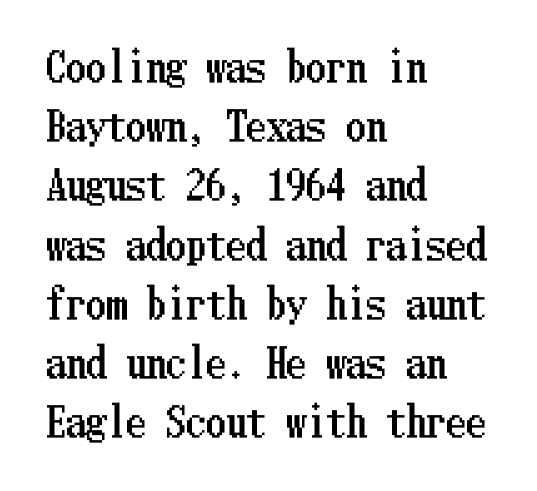
The image shows 40 px condensed type, upright; set left-aligned, normal line spacing (1.48x), normal letter spacing, not underlined; low stroke contrast and a medium x-height.
